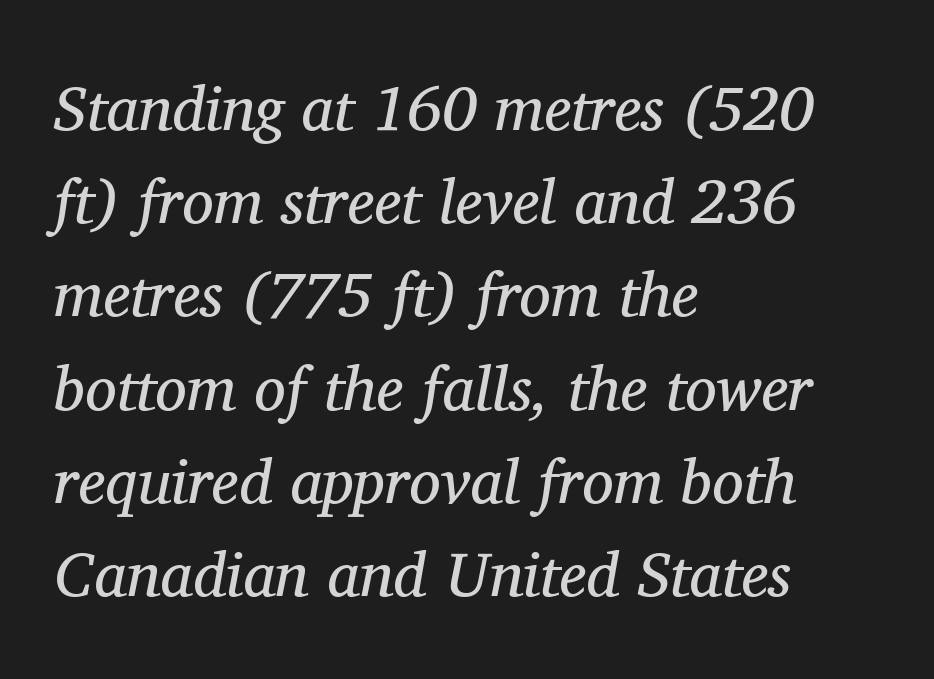
Q: Is the text bold? A: No.
Q: Is the text italic (slanted)? A: Yes, it leans right by about 11 degrees.
Q: Is the typeface a serif or a sans-serif typeface? A: Serif.
Q: Is the text underlined? A: No.
Q: How is the paragraph aligned? A: Left-aligned.
Q: Is the spacing between letters normal or unusually wide? A: Normal.
Q: Is the spacing between lines tight, normal or loose? A: Normal.
Q: Width (condensed, normal, or wide)? A: Normal.
Q: Stroke contrast? A: Medium.
Q: x-height? A: Medium.
Q: Monospaced? A: No.
